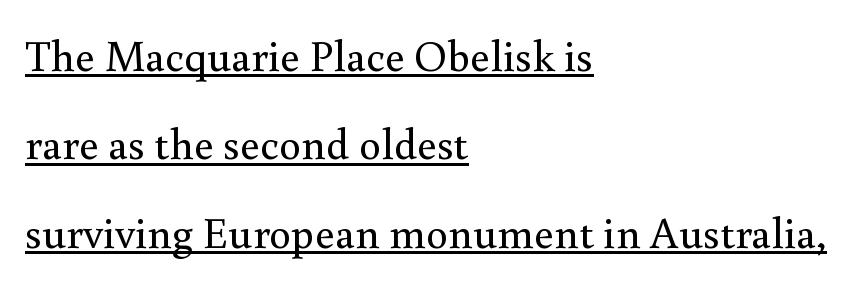
{"serif": "yes", "italic": "no", "bold": "no", "weight": "regular", "width": "normal", "stroke_contrast": "medium", "x_height": "small", "monospaced": "no", "underline": "yes", "align": "left", "line_spacing": "loose", "line_spacing_ratio": 2.01, "letter_spacing": "normal", "letter_spacing_em": 0.0, "glyph_px": 44}
